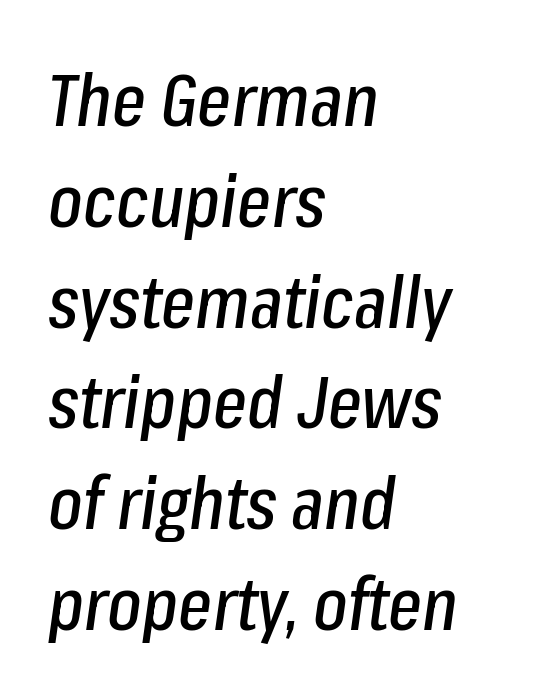
A typesetter would call this leading conventional body-copy spacing. Tall strokes in this sample are angled rather than plumb. The paragraph shown leans on its left margin. Do the characters align in a grid? No, the font is proportional. This rendering features lettering with no underline.
